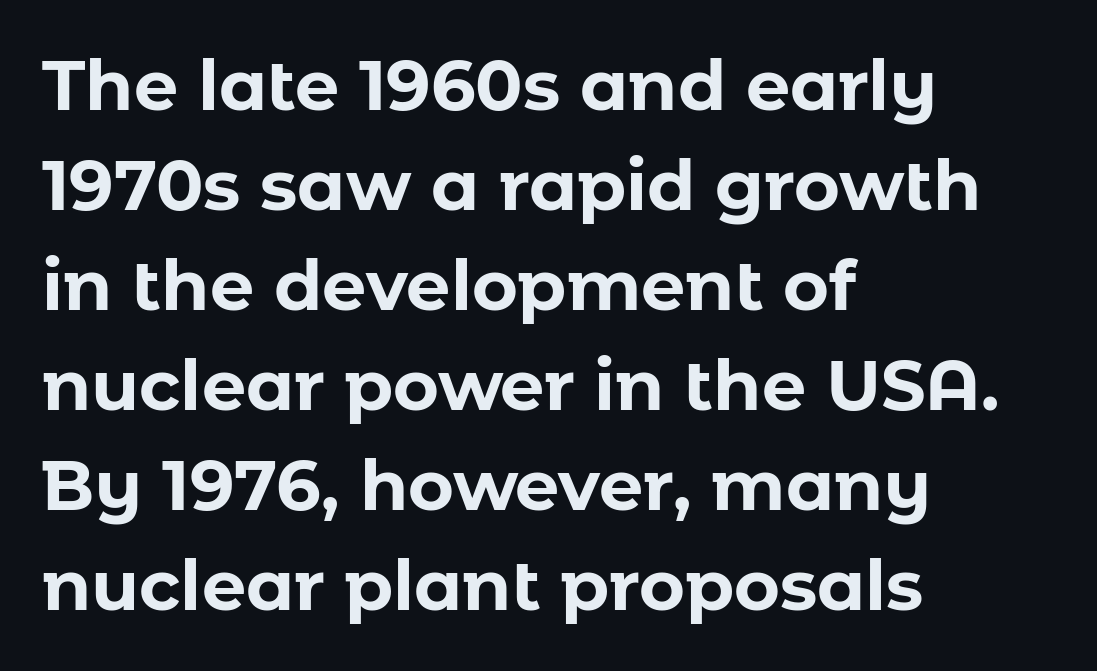
The image shows 70 px bold sans-serif type, upright; set left-aligned, normal line spacing (1.43x), normal letter spacing, not underlined; low stroke contrast and a medium x-height.
